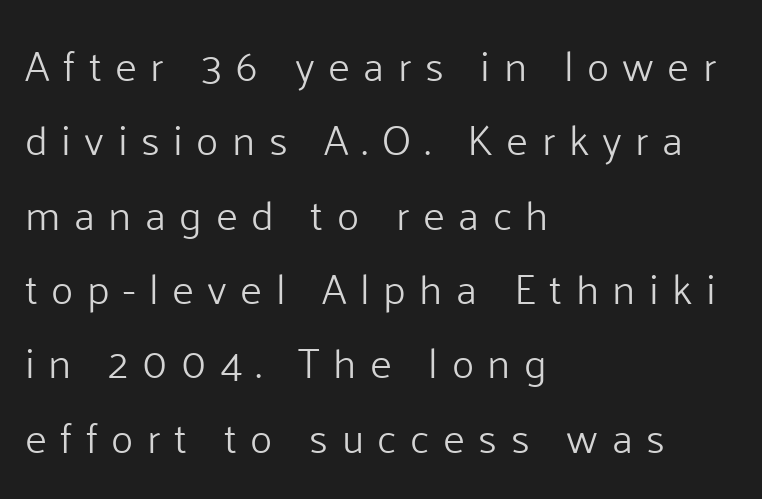
Honestly, the letter spacing is so wide it's the main thing you notice. Reading down the block, your eye returns to a fixed left position each line. A roman cut, with each character standing at attention. Here the designer chose a conventional face with non-uniform glyph widths.
